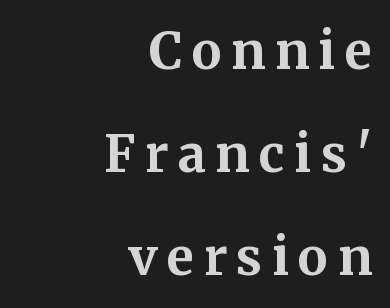
{"serif": "yes", "italic": "no", "bold": "yes", "weight": "bold", "width": "normal", "stroke_contrast": "medium", "x_height": "medium", "monospaced": "no", "underline": "no", "align": "right", "line_spacing": "loose", "line_spacing_ratio": 2.02, "glyph_px": 51}
